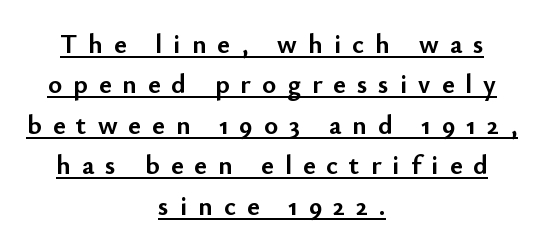
The image shows 27 px bold type, upright; set centered, normal line spacing (1.5x), unusually wide letter spacing (+0.41 em), underlined.
